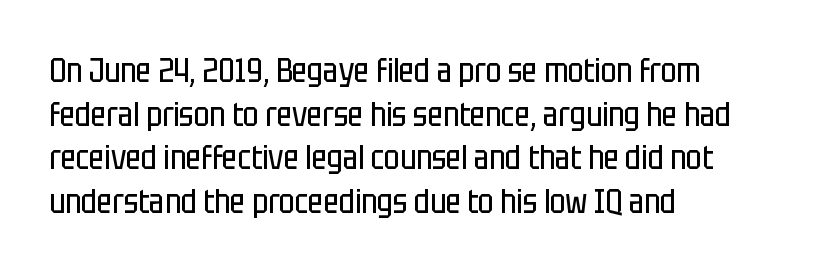
Q: Is the text bold? A: No.
Q: Is the text italic (slanted)? A: No, it is upright.
Q: Is the typeface a serif or a sans-serif typeface? A: Sans-serif.
Q: Is the text underlined? A: No.
Q: How is the paragraph aligned? A: Left-aligned.
Q: Is the spacing between letters normal or unusually wide? A: Normal.
Q: Is the spacing between lines tight, normal or loose? A: Normal.
Q: Width (condensed, normal, or wide)? A: Condensed.
Q: Stroke contrast? A: Low.
Q: x-height? A: Large.
Q: Monospaced? A: No.
